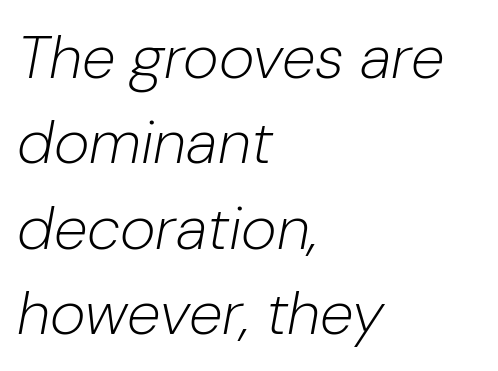
Q: Is the text bold? A: No.
Q: Is the text italic (slanted)? A: Yes, it leans right by about 10 degrees.
Q: Is the text underlined? A: No.
Q: How is the paragraph aligned? A: Left-aligned.
Q: Is the spacing between letters normal or unusually wide? A: Normal.
Q: Is the spacing between lines tight, normal or loose? A: Normal.
Q: Width (condensed, normal, or wide)? A: Normal.
Q: Stroke contrast? A: Low.
Q: x-height? A: Medium.
Q: Monospaced? A: No.
